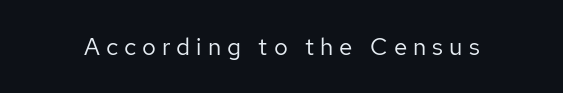
The image shows 24 px text type, upright; set unusually wide letter spacing (+0.25 em), not underlined.
